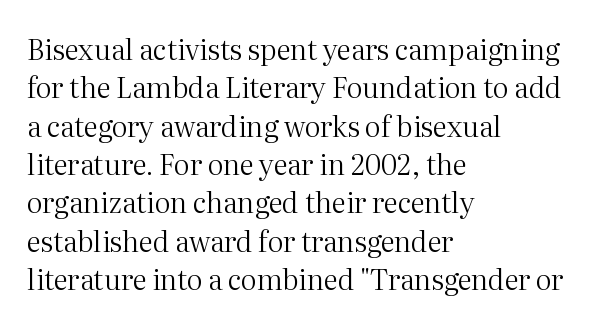
Quick note: interline space is typical. The space directly below the letters is spotless. Are there feet on the stems? There are — it's a serif. Weight: in the light-to-regular range. Is there any slant? The stems are plumb. This rendering uses left alignment, leaving the right contour irregular.
